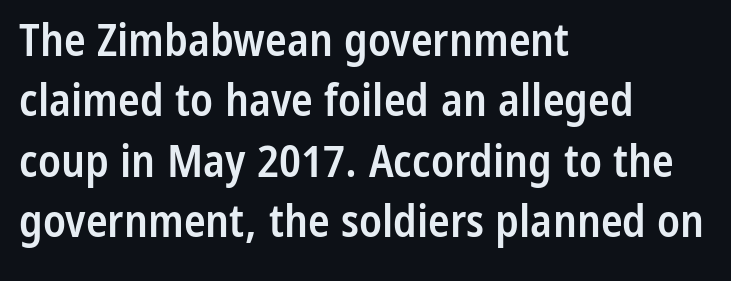
The image shows 45 px semibold, condensed sans-serif type, upright; set left-aligned, normal line spacing (1.34x), normal letter spacing, not underlined; low stroke contrast and a medium x-height.
